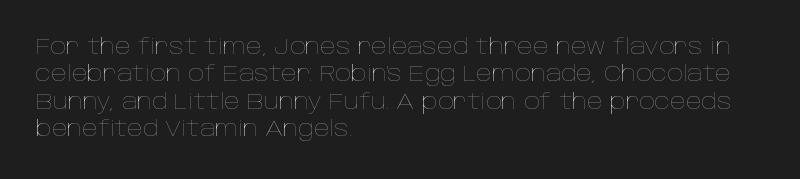
Counters stay open thanks to moderate or lighter strokes. All the whitespace from short lines collects on the right. Normally led — the rows are evenly, conventionally spaced. The glyphs are unaccompanied by any horizontal stroke below them.
